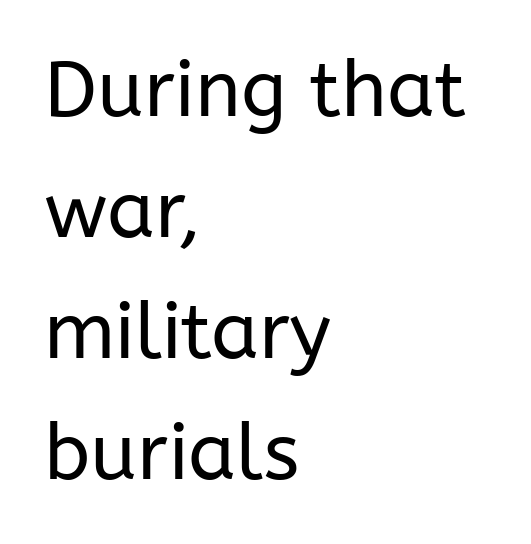
Italic: no, the glyphs are upright roman. The typesetting does not lean heavy: it is not bold. The lines sit at an ordinary, default distance from one another. Left-aligned paragraph, ragged on the right.
